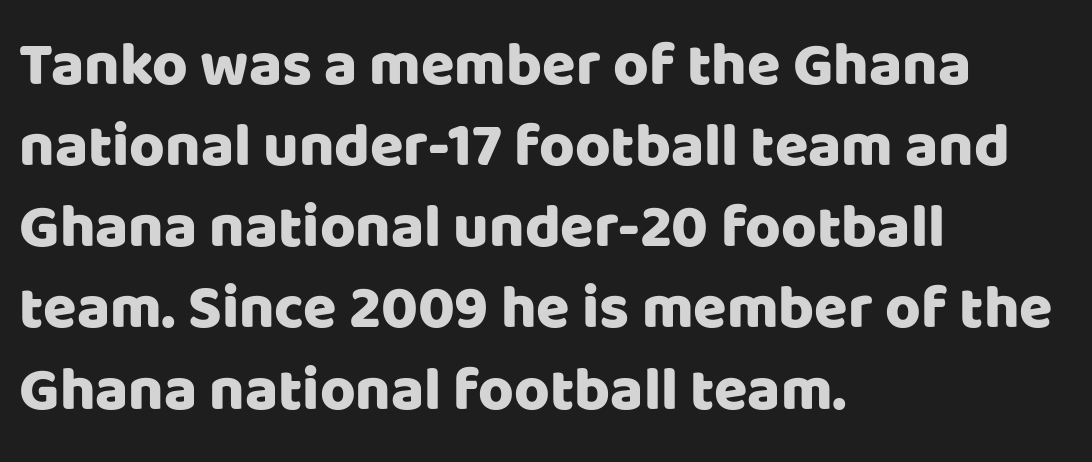
{"serif": "no", "italic": "no", "width": "normal", "stroke_contrast": "low", "x_height": "large", "monospaced": "no", "underline": "no", "align": "left", "line_spacing": "normal", "line_spacing_ratio": 1.33, "letter_spacing": "normal", "letter_spacing_em": 0.0, "glyph_px": 61}
